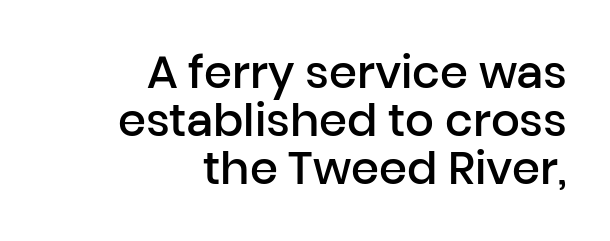
Q: Is the text bold? A: Semi-bold.
Q: Is the text italic (slanted)? A: No, it is upright.
Q: Is the typeface a serif or a sans-serif typeface? A: Sans-serif.
Q: Is the text underlined? A: No.
Q: How is the paragraph aligned? A: Right-aligned.
Q: Is the spacing between letters normal or unusually wide? A: Normal.
Q: Is the spacing between lines tight, normal or loose? A: Tight.
Q: Width (condensed, normal, or wide)? A: Normal.
Q: Stroke contrast? A: Low.
Q: x-height? A: Medium.
Q: Monospaced? A: No.
